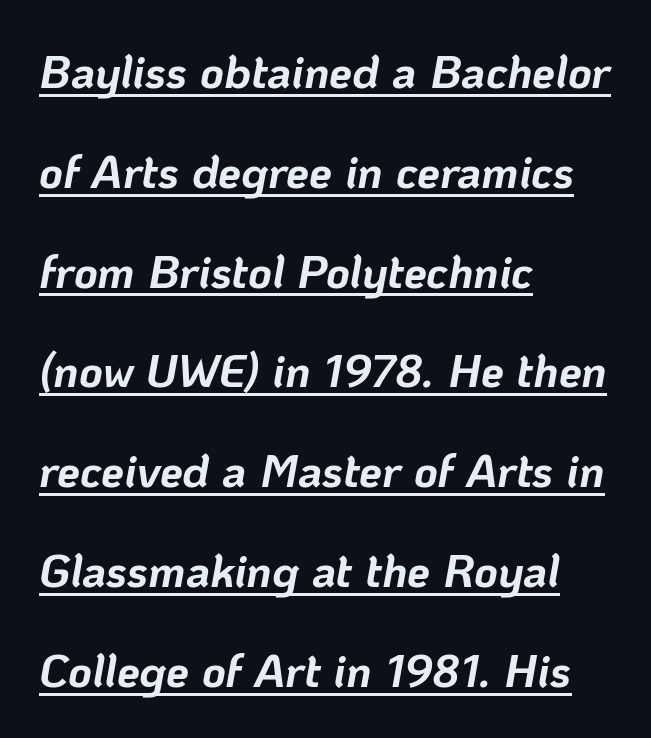
Q: Is the text bold? A: Yes.
Q: Is the text italic (slanted)? A: Yes, it leans right by about 10 degrees.
Q: Is the text underlined? A: Yes.
Q: How is the paragraph aligned? A: Left-aligned.
Q: Is the spacing between letters normal or unusually wide? A: Normal.
Q: Is the spacing between lines tight, normal or loose? A: Loose.
Q: Width (condensed, normal, or wide)? A: Normal.
Q: Stroke contrast? A: Low.
Q: x-height? A: Medium.
Q: Monospaced? A: No.
